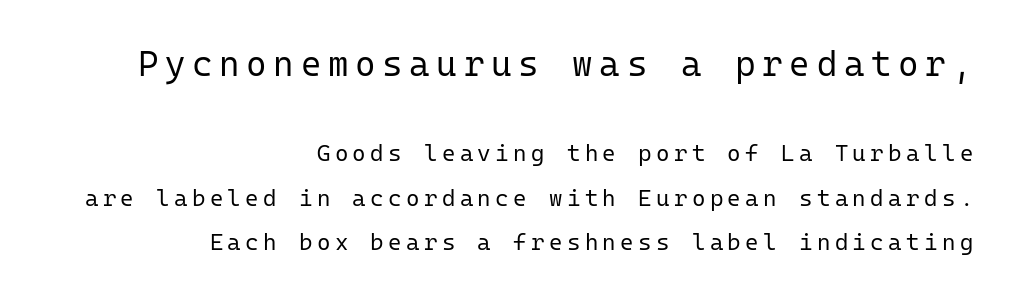
Q: Is the text bold? A: No.
Q: Is the text italic (slanted)? A: No, it is upright.
Q: Is the typeface a serif or a sans-serif typeface? A: Sans-serif.
Q: Is the text underlined? A: No.
Q: How is the paragraph aligned? A: Right-aligned.
Q: Is the spacing between lines tight, normal or loose? A: Loose.
Q: Which block of text is set in a larger size, the first (top) or the second (bottom)? A: The first (top) one.
Q: Width (condensed, normal, or wide)? A: Normal.
Q: Stroke contrast? A: Low.
Q: x-height? A: Medium.
Q: Monospaced? A: Yes.
